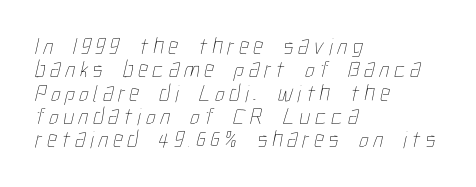
{"bold": "no", "underline": "no", "align": "left", "line_spacing": "tight", "line_spacing_ratio": 0.97, "letter_spacing": "wide", "letter_spacing_em": 0.2, "glyph_px": 24}
